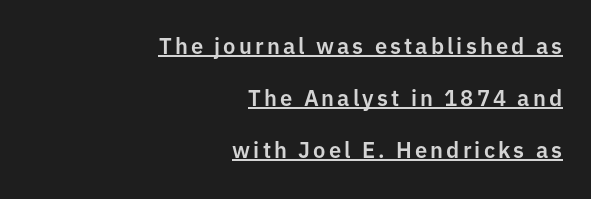
{"italic": "no", "underline": "yes", "align": "right", "line_spacing": "loose", "line_spacing_ratio": 2.36, "glyph_px": 22}
